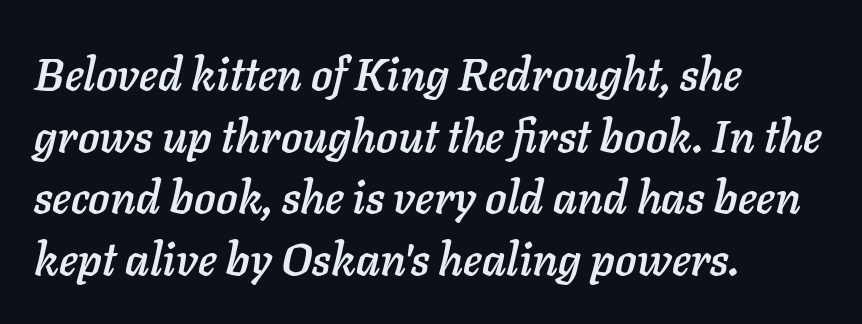
The image shows 45 px text type, italic (leaning right); set left-aligned, normal line spacing (1.37x), normal letter spacing, not underlined; low stroke contrast and a medium x-height.
